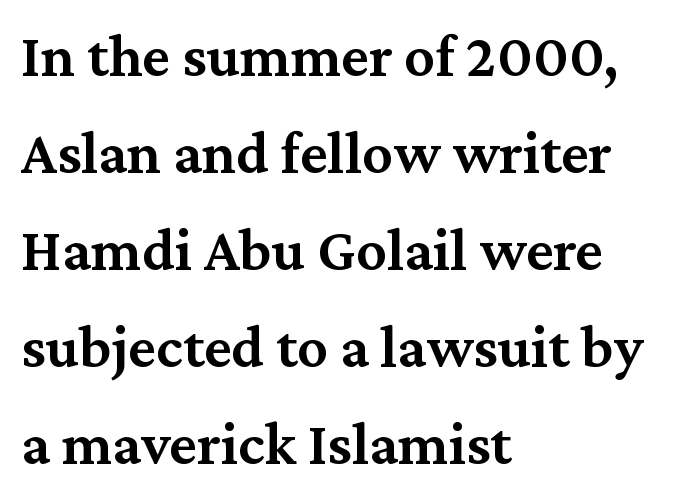
Letters rest on an invisible, unmarked baseline. Caption: standard tracking, unaltered. Weight check: semibold — heavier than regular, not quite bold. In CSS terms this would be text-align: left. Every character sits straight up, as roman type does. The letters advance in unequal steps, a hallmark of proportional type.
